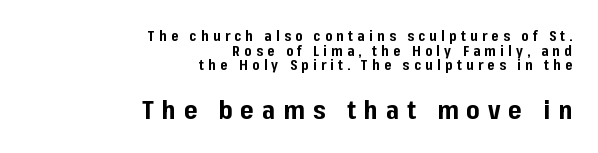
{"italic": "no", "bold": "yes", "underline": "no", "align": "right", "line_spacing": "tight", "line_spacing_ratio": 1.05, "letter_spacing": "wide", "letter_spacing_em": 0.3, "larger_block": "second", "size_ratio": 1.86, "glyph_px": 26}
